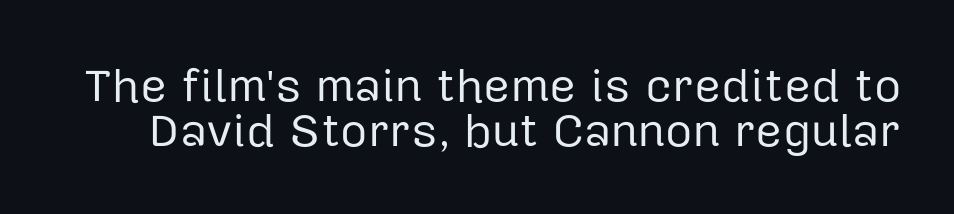
Q: Is the text bold? A: No.
Q: Is the text italic (slanted)? A: No, it is upright.
Q: Is the typeface a serif or a sans-serif typeface? A: Sans-serif.
Q: Is the text underlined? A: No.
Q: Is the spacing between letters normal or unusually wide? A: Normal.
Q: Is the spacing between lines tight, normal or loose? A: Tight.
Q: Width (condensed, normal, or wide)? A: Normal.
Q: Stroke contrast? A: Low.
Q: x-height? A: Medium.
Q: Monospaced? A: No.
